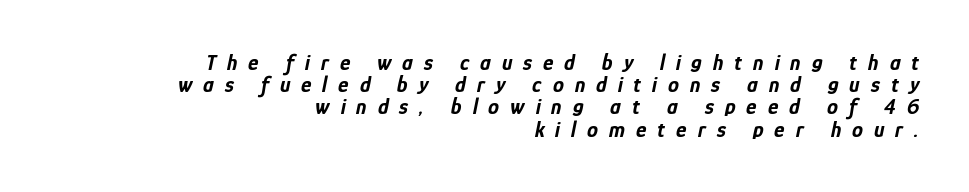
The image shows 22 px bold type, italic (leaning right); set right-aligned, tight line spacing (1.01x), unusually wide letter spacing (+0.5 em), not underlined.
